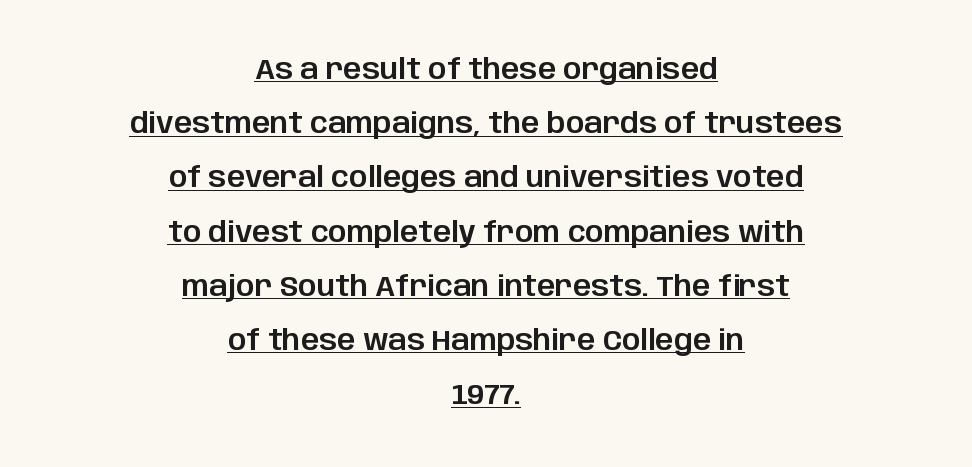
{"serif": "no", "italic": "no", "width": "normal", "stroke_contrast": "low", "x_height": "large", "monospaced": "no", "underline": "yes", "align": "center", "line_spacing_ratio": 1.87, "letter_spacing": "normal", "letter_spacing_em": 0.0, "glyph_px": 29}
